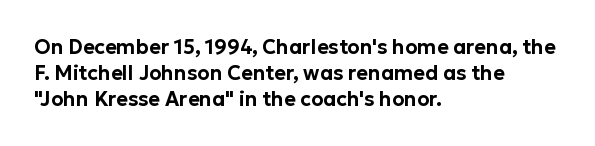
The image shows 20 px text type, upright; set left-aligned, normal line spacing (1.3x), normal letter spacing, not underlined.
